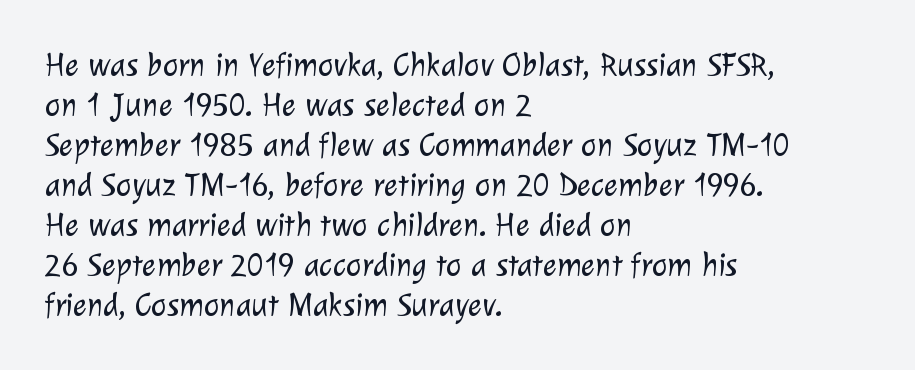
{"serif": "no", "bold": "no", "weight": "light", "width": "normal", "stroke_contrast": "low", "x_height": "medium", "monospaced": "no", "underline": "no", "align": "left", "line_spacing_ratio": 1.21, "letter_spacing": "normal", "letter_spacing_em": 0.0, "glyph_px": 33}
